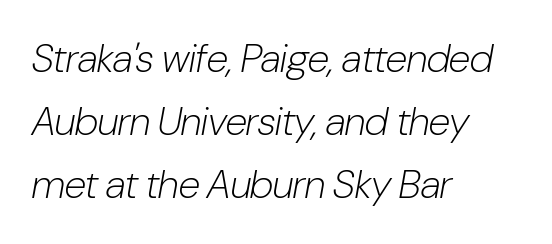
Q: Is the text bold? A: No.
Q: Is the text italic (slanted)? A: Yes, it leans right by about 10 degrees.
Q: Is the text underlined? A: No.
Q: How is the paragraph aligned? A: Left-aligned.
Q: Is the spacing between letters normal or unusually wide? A: Normal.
Q: Is the spacing between lines tight, normal or loose? A: Normal.
Q: Width (condensed, normal, or wide)? A: Condensed.
Q: Stroke contrast? A: Low.
Q: x-height? A: Medium.
Q: Monospaced? A: No.
